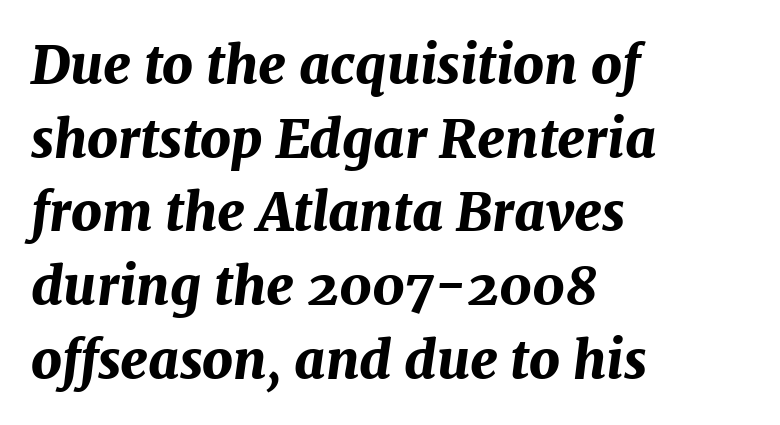
Q: Is the text bold? A: Yes.
Q: Is the text italic (slanted)? A: Yes, it leans right by about 7 degrees.
Q: Is the text underlined? A: No.
Q: How is the paragraph aligned? A: Left-aligned.
Q: Is the spacing between letters normal or unusually wide? A: Normal.
Q: Is the spacing between lines tight, normal or loose? A: Normal.
Q: Width (condensed, normal, or wide)? A: Normal.
Q: Stroke contrast? A: Medium.
Q: x-height? A: Medium.
Q: Monospaced? A: No.
